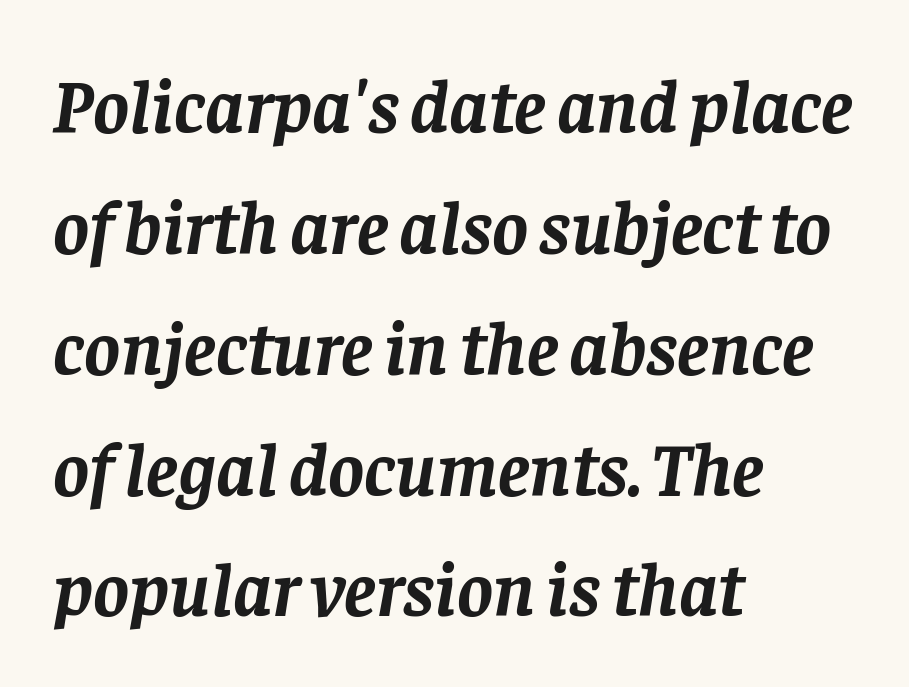
The lines in this sample share a left origin and differ only in where they stop. Posture: slanted. This rendering leaves character spacing at its baseline value. The rendering uses a moderate line-height, typical for paragraphs. Bold? Absolutely — the strokes are thick and heavy. I'd call this a serif setting — the letters wear small feet.
